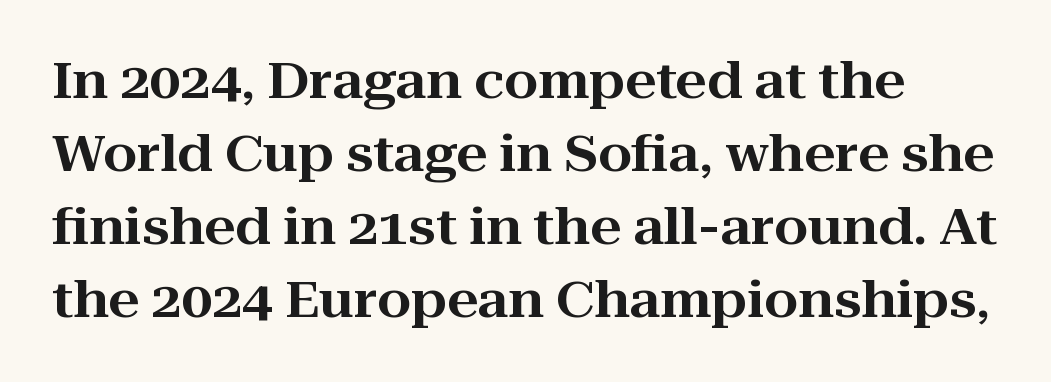
The image shows 49 px wide serif type, upright; set normal line spacing (1.49x), normal letter spacing, not underlined; high stroke contrast and a medium x-height.
